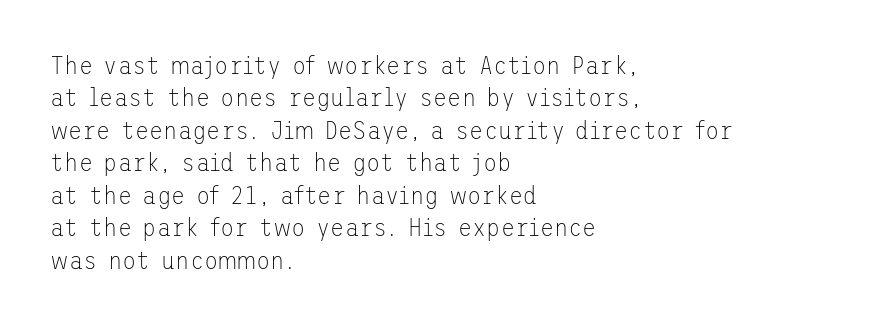
Line spacing here is normal. Nobody touched the tracking dial on this one. Quick note: underline off. Designer's note — italics off, roman on. The lines are quadded left.
